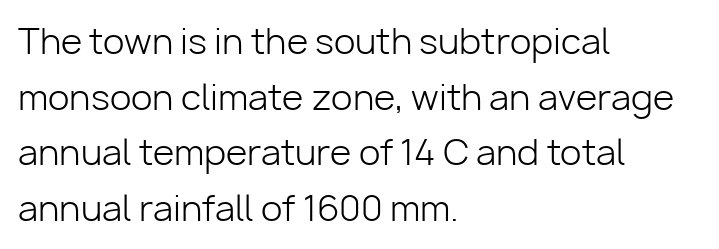
The image shows 35 px light sans-serif type, upright; set left-aligned, normal line spacing (1.59x), normal letter spacing, not underlined; low stroke contrast and a medium x-height.
